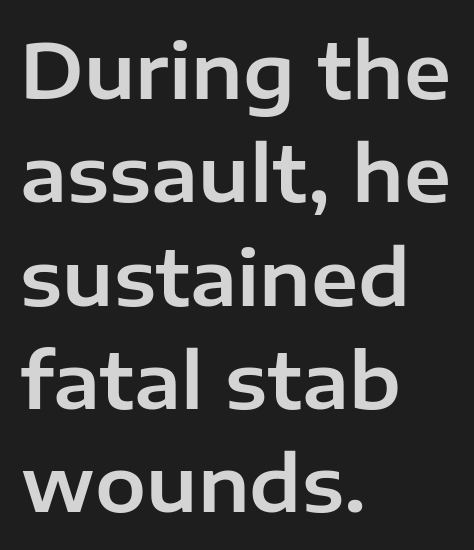
The image shows 76 px sans-serif type, upright; set left-aligned, normal line spacing (1.36x), normal letter spacing, not underlined; low stroke contrast and a medium x-height.
